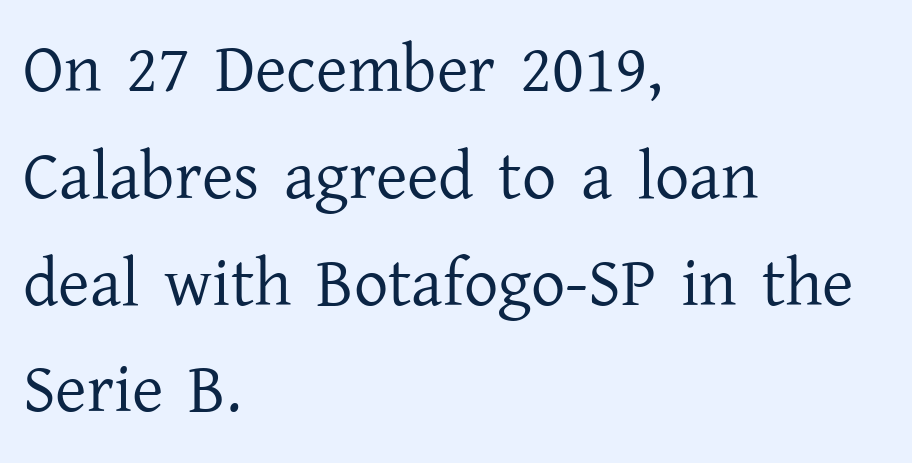
{"serif": "yes", "italic": "no", "bold": "no", "weight": "regular", "width": "normal", "stroke_contrast": "low", "x_height": "medium", "monospaced": "no", "underline": "no", "align": "left", "line_spacing": "normal", "line_spacing_ratio": 1.57, "letter_spacing": "normal", "letter_spacing_em": 0.0, "glyph_px": 68}
